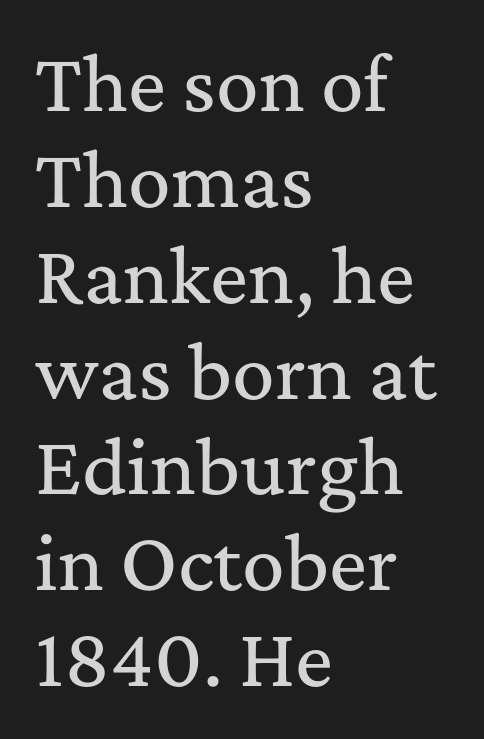
Q: Is the text italic (slanted)? A: No, it is upright.
Q: Is the typeface a serif or a sans-serif typeface? A: Serif.
Q: Is the text underlined? A: No.
Q: How is the paragraph aligned? A: Left-aligned.
Q: Is the spacing between letters normal or unusually wide? A: Normal.
Q: Is the spacing between lines tight, normal or loose? A: Normal.
Q: Width (condensed, normal, or wide)? A: Normal.
Q: Stroke contrast? A: Medium.
Q: x-height? A: Medium.
Q: Monospaced? A: No.
